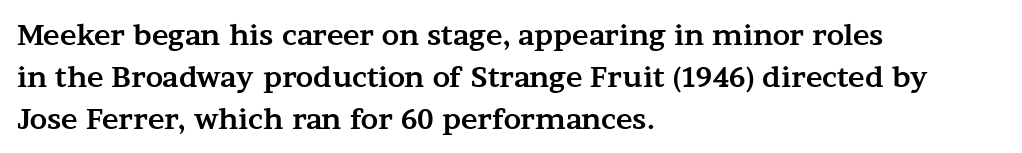
{"serif": "yes", "italic": "no", "bold": "yes", "weight": "bold", "width": "wide", "stroke_contrast": "medium", "x_height": "medium", "monospaced": "no", "underline": "no", "align": "left", "line_spacing": "normal", "line_spacing_ratio": 1.5, "letter_spacing": "normal", "letter_spacing_em": 0.0, "glyph_px": 28}
